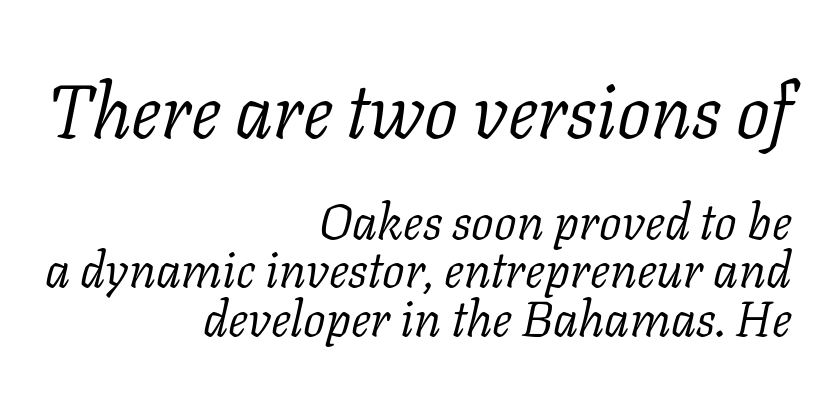
The image shows 75 px light serif type, italic (leaning right); set right-aligned, tight line spacing (0.97x), normal letter spacing, not underlined; the first (top) block is 1.5x larger; low stroke contrast and a medium x-height.
